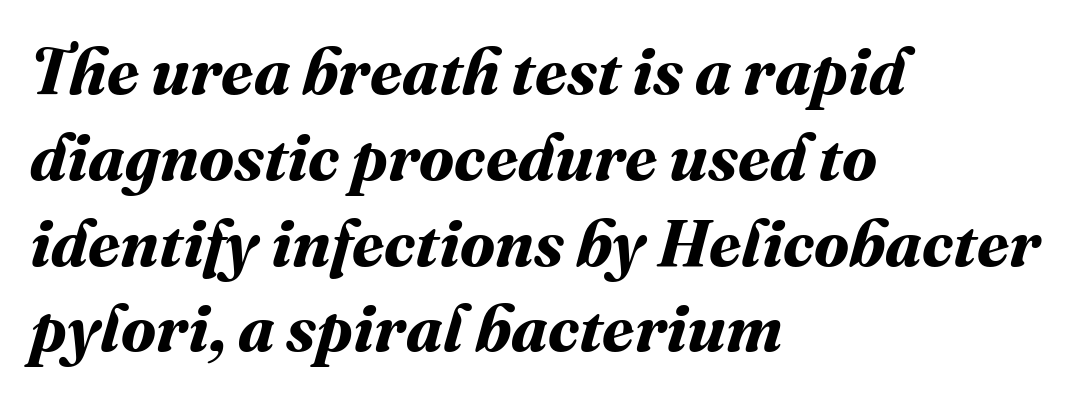
Q: Is the text bold? A: Yes.
Q: Is the text underlined? A: No.
Q: How is the paragraph aligned? A: Left-aligned.
Q: Is the spacing between letters normal or unusually wide? A: Normal.
Q: Is the spacing between lines tight, normal or loose? A: Normal.
Q: Width (condensed, normal, or wide)? A: Normal.
Q: Stroke contrast? A: Medium.
Q: x-height? A: Medium.
Q: Monospaced? A: No.
